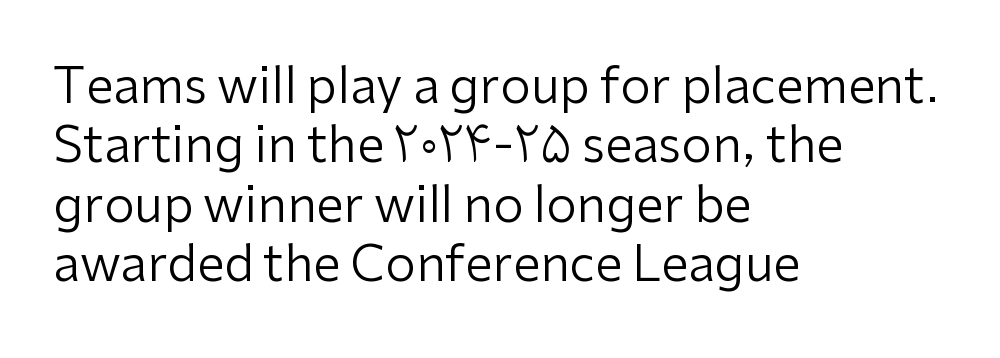
Q: Is the text bold? A: No.
Q: Is the text italic (slanted)? A: No, it is upright.
Q: Is the typeface a serif or a sans-serif typeface? A: Sans-serif.
Q: Is the text underlined? A: No.
Q: How is the paragraph aligned? A: Left-aligned.
Q: Is the spacing between letters normal or unusually wide? A: Normal.
Q: Width (condensed, normal, or wide)? A: Normal.
Q: Stroke contrast? A: Low.
Q: x-height? A: Medium.
Q: Monospaced? A: No.
